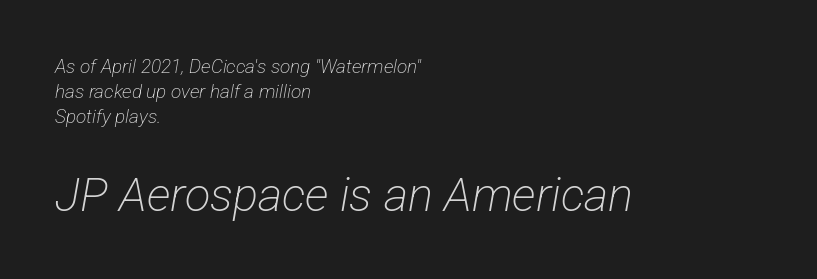
{"serif": "no", "bold": "no", "weight": "light", "width": "condensed", "stroke_contrast": "low", "x_height": "medium", "monospaced": "no", "underline": "no", "align": "left", "line_spacing": "normal", "line_spacing_ratio": 1.31, "letter_spacing": "normal", "letter_spacing_em": 0.0, "larger_block": "second", "size_ratio": 2.47, "glyph_px": 47}
